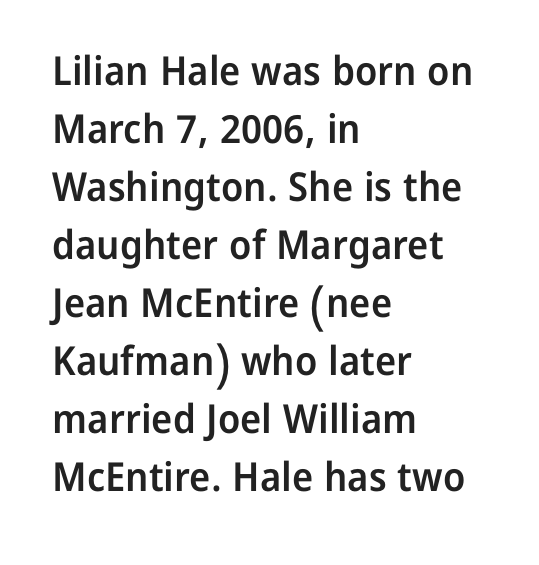
The image shows 40 px semibold sans-serif type, upright; set left-aligned, normal line spacing (1.45x), normal letter spacing, not underlined; low stroke contrast and a medium x-height.
